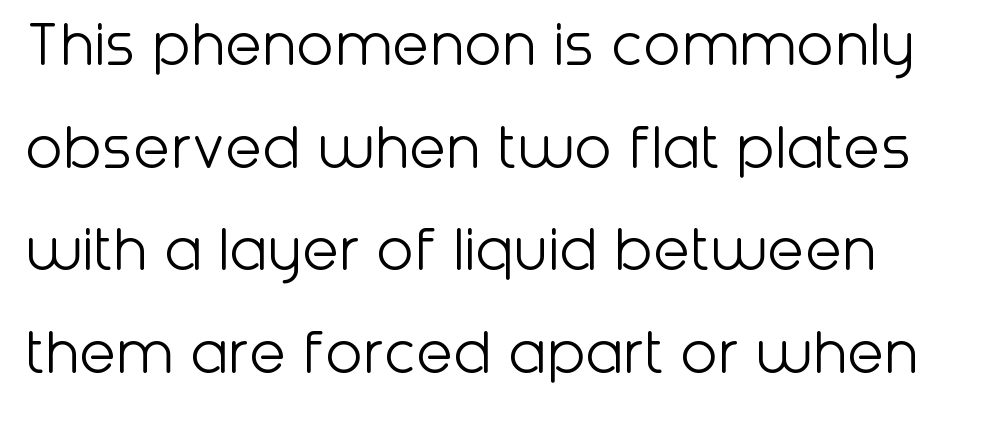
Q: Is the text bold? A: No.
Q: Is the text italic (slanted)? A: No, it is upright.
Q: Is the typeface a serif or a sans-serif typeface? A: Sans-serif.
Q: Is the text underlined? A: No.
Q: How is the paragraph aligned? A: Left-aligned.
Q: Is the spacing between letters normal or unusually wide? A: Normal.
Q: Is the spacing between lines tight, normal or loose? A: Normal.
Q: Width (condensed, normal, or wide)? A: Normal.
Q: Stroke contrast? A: Low.
Q: x-height? A: Medium.
Q: Monospaced? A: No.
